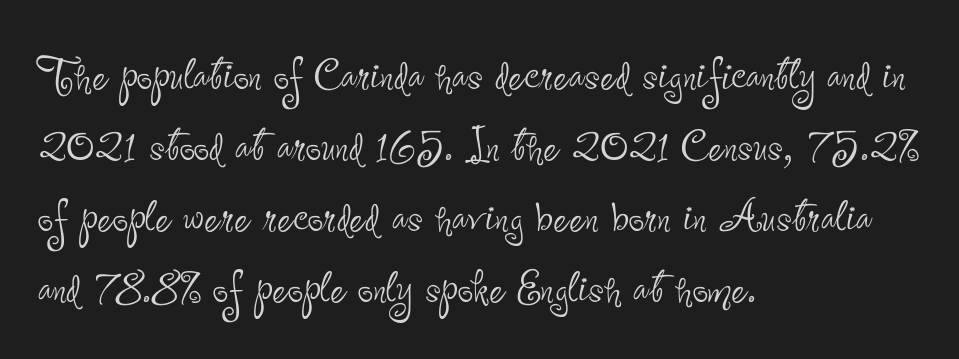
Compared with a typical body face, this is equally light or lighter still. Regarding serifs, this sample does without them. The paragraph shown leans on its left margin. Proportional: the letters do not fall into vertical columns. Characters follow at the spacing the type designer built in.
